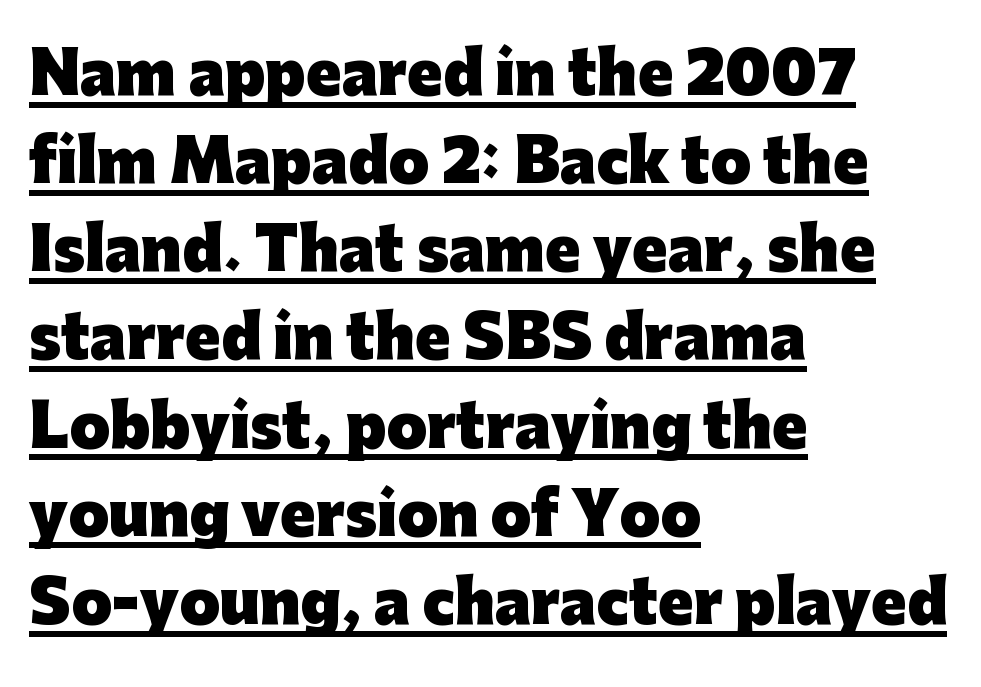
{"serif": "no", "italic": "no", "bold": "yes", "weight": "heavy", "width": "normal", "stroke_contrast": "low", "x_height": "medium", "monospaced": "no", "underline": "yes", "align": "left", "line_spacing": "normal", "line_spacing_ratio": 1.52, "letter_spacing": "normal", "letter_spacing_em": 0.0, "glyph_px": 58}
